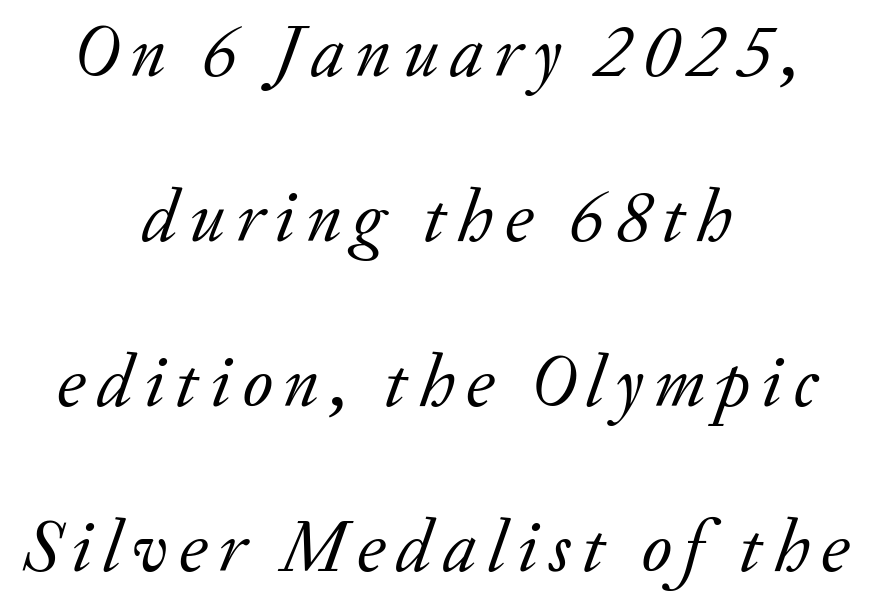
Successive baselines arrive slowly, with a big drop between each. The letters advance in unequal steps, a hallmark of proportional type. Style check: oblique. Glance below the letters and you will spot only blank space. Weight: in the light-to-regular range. Unlike a clean sans, this face finishes its strokes with serifs.
